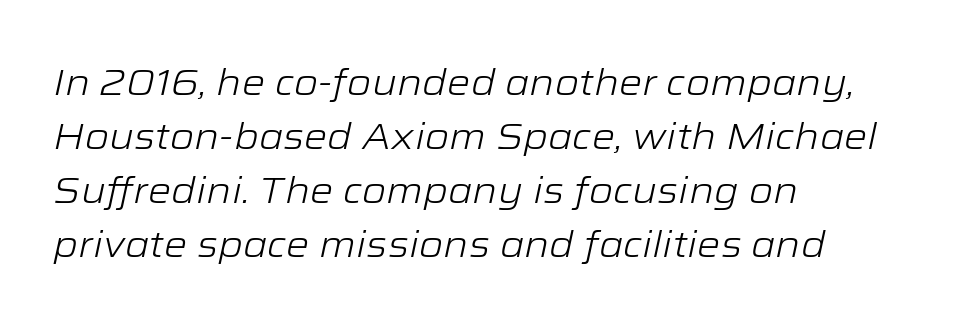
The image shows 37 px light, wide type, italic (leaning right); set left-aligned, normal line spacing (1.46x), normal letter spacing, not underlined; low stroke contrast and a medium x-height.
